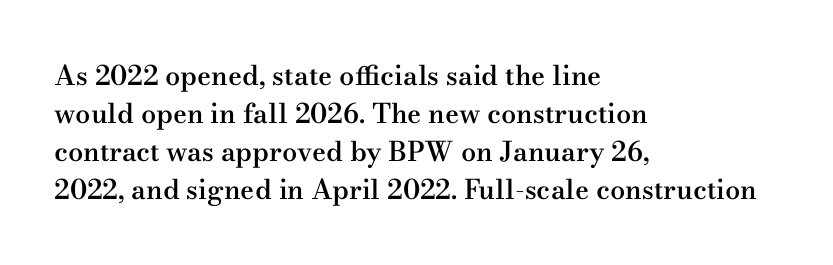
{"italic": "no", "bold": "semi", "underline": "no", "align": "left", "line_spacing": "normal", "line_spacing_ratio": 1.41, "letter_spacing": "normal", "letter_spacing_em": 0.0, "glyph_px": 27}
